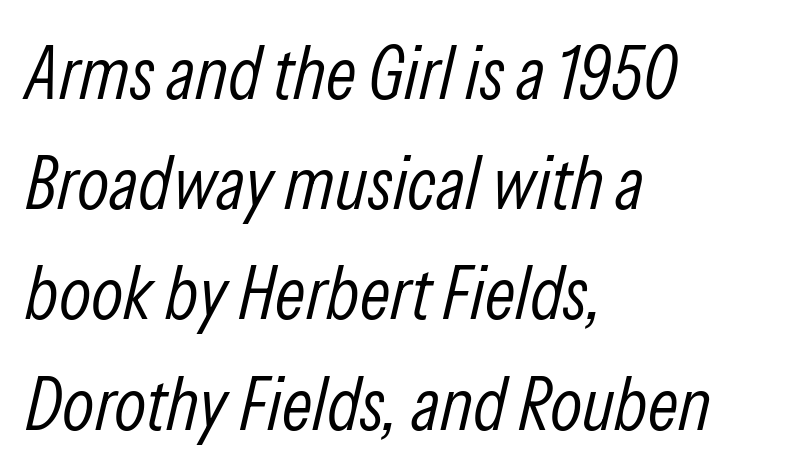
{"italic": "yes", "lean": "right", "slant_degrees": 13, "bold": "no", "weight": "light", "width": "condensed", "stroke_contrast": "low", "x_height": "medium", "monospaced": "no", "underline": "no", "align": "left", "line_spacing": "normal", "line_spacing_ratio": 1.47, "letter_spacing": "normal", "letter_spacing_em": 0.0, "glyph_px": 75}
